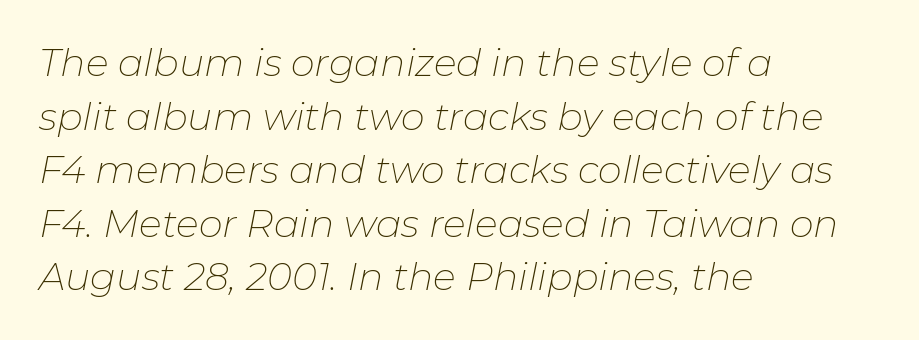
The strip under each line holds only bare page. Notice how the passage keeps a crisp vertical edge on the left only. Vertically, the passage feels balanced, rows spaced as you'd expect. In terms of posture, this sample is oblique.
